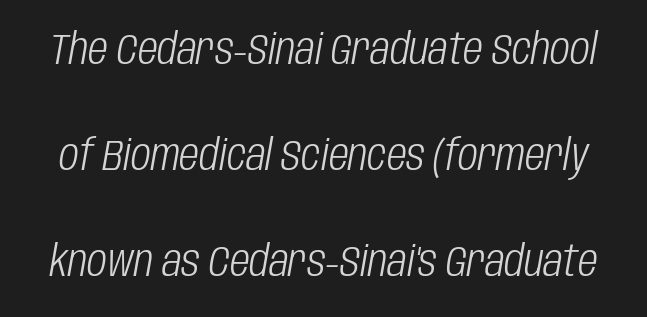
Q: Is the text bold? A: No.
Q: Is the text italic (slanted)? A: Yes, it leans right by about 10 degrees.
Q: Is the text underlined? A: No.
Q: Is the spacing between letters normal or unusually wide? A: Normal.
Q: Is the spacing between lines tight, normal or loose? A: Loose.
Q: Width (condensed, normal, or wide)? A: Condensed.
Q: Stroke contrast? A: Low.
Q: x-height? A: Large.
Q: Monospaced? A: No.
